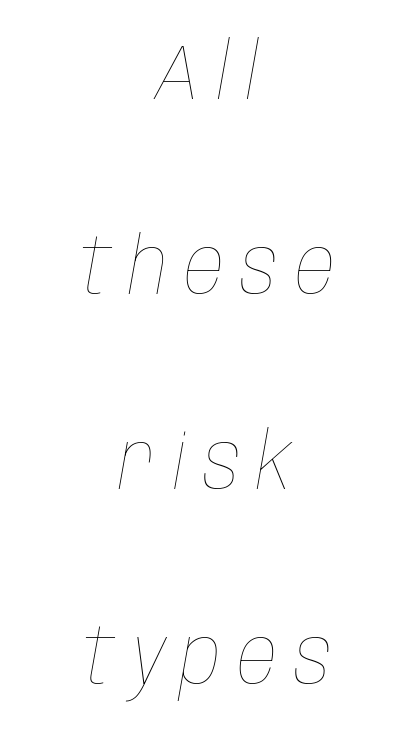
Tracking here is generous; glyphs stand well apart from one another. The setting favours the middle, as headings and verse often do. Stroke thickness stays within the range of a standard reading face or lighter. Widely set lines give the paragraph a tall, airy silhouette.
